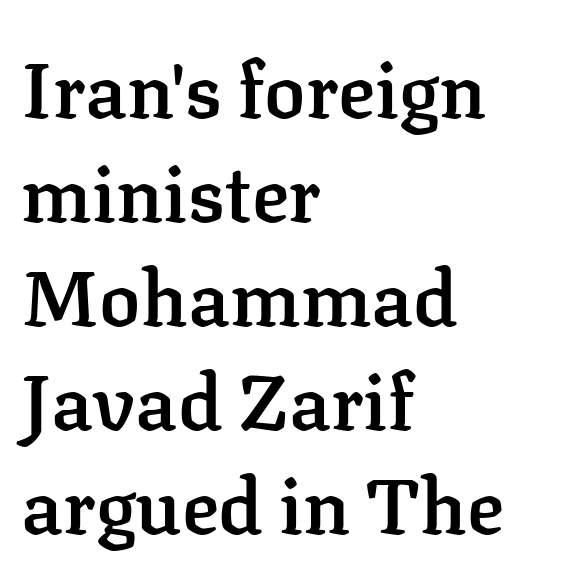
The image shows 77 px semibold serif type, upright; set left-aligned, normal line spacing (1.35x), normal letter spacing, not underlined; low stroke contrast and a medium x-height.
